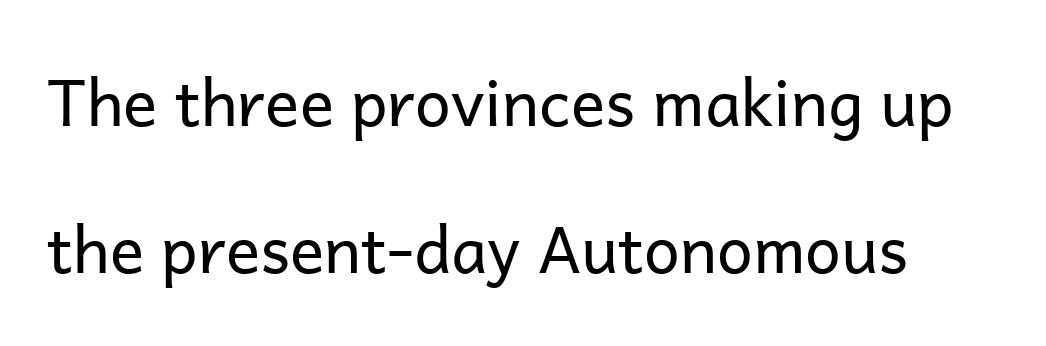
{"serif": "no", "italic": "no", "bold": "no", "weight": "regular", "width": "normal", "stroke_contrast": "low", "x_height": "medium", "monospaced": "no", "underline": "no", "line_spacing": "loose", "line_spacing_ratio": 2.3, "letter_spacing": "normal", "letter_spacing_em": 0.0, "glyph_px": 64}
